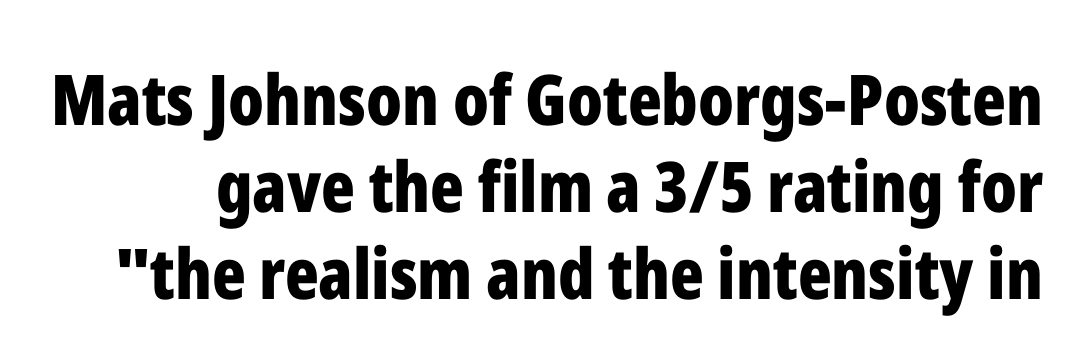
To sum up the face: it is a sans, with no serifs. Style check: upright. Varying glyph widths throughout — classic text-font behaviour. Typographic density is high because the face is bold.
